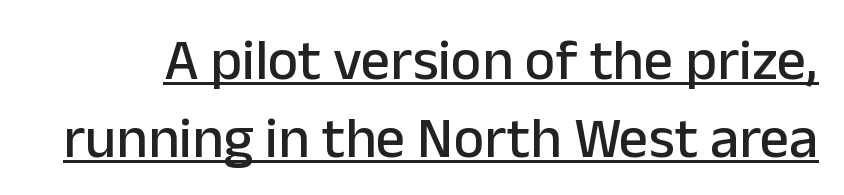
Q: Is the text italic (slanted)? A: No, it is upright.
Q: Is the typeface a serif or a sans-serif typeface? A: Sans-serif.
Q: Is the text underlined? A: Yes.
Q: Is the spacing between letters normal or unusually wide? A: Normal.
Q: Is the spacing between lines tight, normal or loose? A: Normal.
Q: Width (condensed, normal, or wide)? A: Normal.
Q: Stroke contrast? A: Low.
Q: x-height? A: Medium.
Q: Monospaced? A: No.
